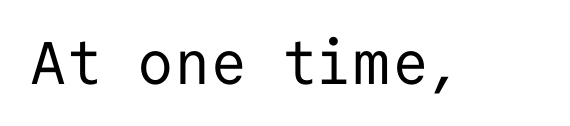
Q: Is the text bold? A: No.
Q: Is the text italic (slanted)? A: No, it is upright.
Q: Is the typeface a serif or a sans-serif typeface? A: Sans-serif.
Q: Is the text underlined? A: No.
Q: Is the spacing between letters normal or unusually wide? A: Normal.
Q: Width (condensed, normal, or wide)? A: Normal.
Q: Stroke contrast? A: Low.
Q: x-height? A: Medium.
Q: Monospaced? A: Yes.
